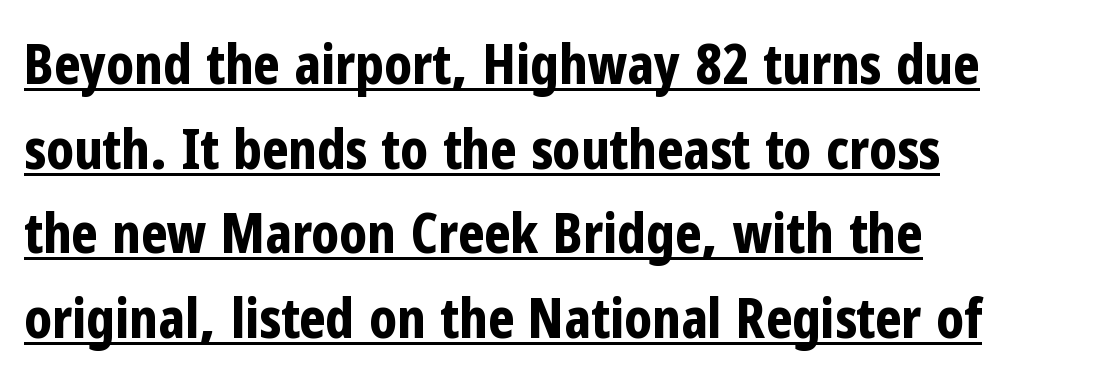
{"serif": "no", "italic": "no", "bold": "yes", "weight": "bold", "width": "condensed", "stroke_contrast": "low", "x_height": "medium", "monospaced": "no", "underline": "yes", "align": "left", "line_spacing": "normal", "line_spacing_ratio": 1.51, "letter_spacing": "normal", "letter_spacing_em": 0.0, "glyph_px": 56}
